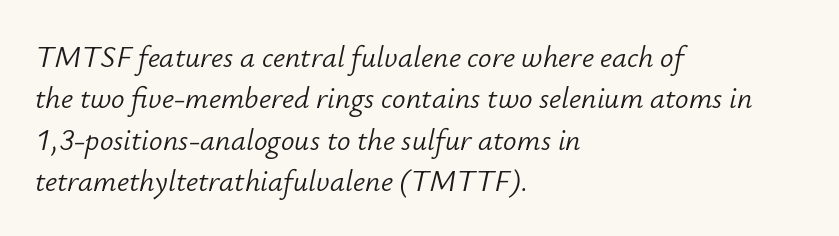
Q: Is the text bold? A: No.
Q: Is the text italic (slanted)? A: Yes, it leans right by about 12 degrees.
Q: Is the text underlined? A: No.
Q: How is the paragraph aligned? A: Left-aligned.
Q: Is the spacing between letters normal or unusually wide? A: Normal.
Q: Is the spacing between lines tight, normal or loose? A: Normal.
Q: Width (condensed, normal, or wide)? A: Normal.
Q: Stroke contrast? A: Low.
Q: x-height? A: Small.
Q: Monospaced? A: No.
